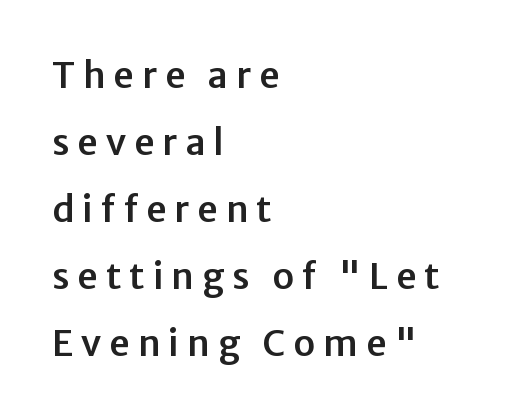
Every character sits straight up, as roman type does. What kind of face is this? One without serifs — a sans. Between one letter and the next there's a generous, obvious gap. The compositor pushed each line to the left boundary.
